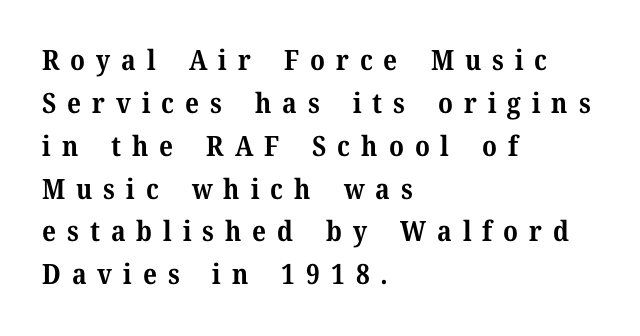
{"serif": "yes", "italic": "no", "bold": "yes", "weight": "bold", "width": "normal", "stroke_contrast": "medium", "x_height": "medium", "monospaced": "no", "underline": "no", "align": "left", "line_spacing": "normal", "line_spacing_ratio": 1.53, "letter_spacing": "wide", "letter_spacing_em": 0.39, "glyph_px": 28}
